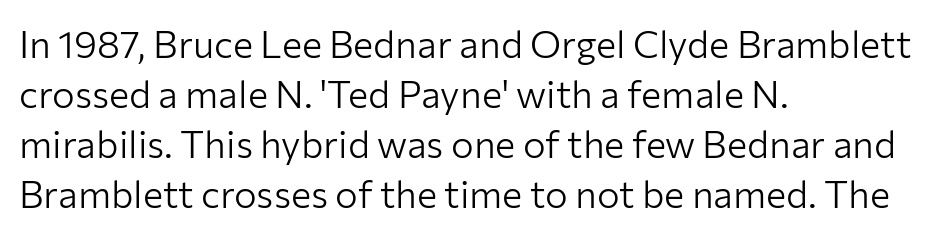
The ragged edge is on the right, which tells us the setting is flush left. Here the designer chose a conventional face with non-uniform glyph widths. This rendering employs a face without finishing strokes, i.e., a sans-serif. Does the lettering tilt? It doesn't — this is upright. Honestly, the row spacing looks completely unremarkable. The space beneath each line is pristine and unruled.
